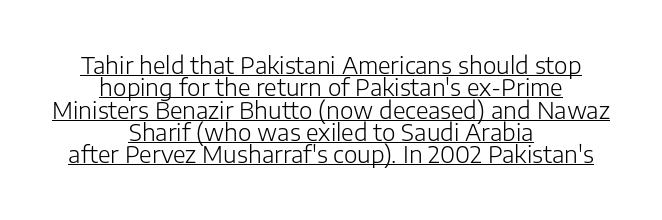
Q: Is the text bold? A: No.
Q: Is the text italic (slanted)? A: No, it is upright.
Q: Is the text underlined? A: Yes.
Q: How is the paragraph aligned? A: Centered.
Q: Is the spacing between letters normal or unusually wide? A: Normal.
Q: Is the spacing between lines tight, normal or loose? A: Tight.
